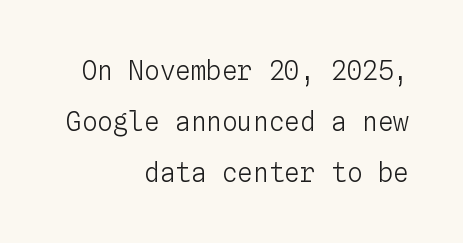
Q: Is the text bold? A: No.
Q: Is the text italic (slanted)? A: No, it is upright.
Q: Is the text underlined? A: No.
Q: How is the paragraph aligned? A: Right-aligned.
Q: Is the spacing between letters normal or unusually wide? A: Normal.
Q: Is the spacing between lines tight, normal or loose? A: Loose.
